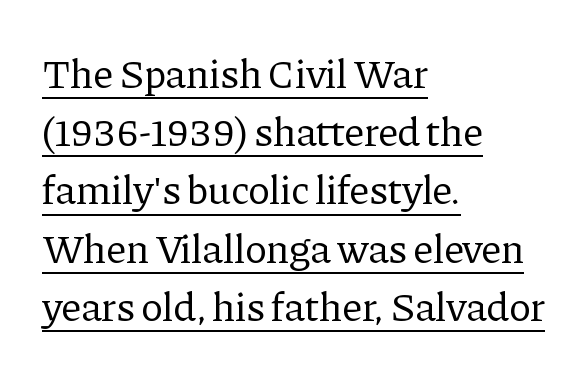
{"serif": "yes", "italic": "no", "bold": "no", "weight": "regular", "width": "normal", "stroke_contrast": "low", "x_height": "medium", "monospaced": "no", "underline": "yes", "align": "left", "line_spacing": "normal", "line_spacing_ratio": 1.42, "letter_spacing": "normal", "letter_spacing_em": 0.0, "glyph_px": 41}
